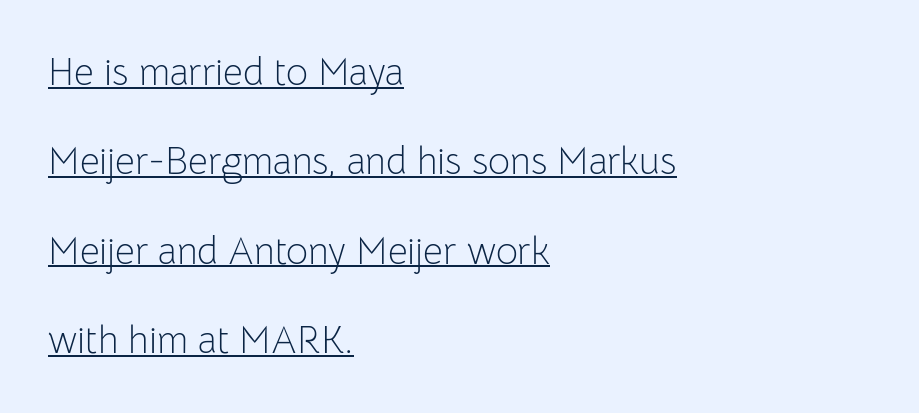
Do the characters align in a grid? No, the font is proportional. Whoever set this chose breathing room over compactness in the vertical rhythm. Vertical stems look standard width or narrower in stroke. Horizontally, the lines are justified to the leading edge only.
